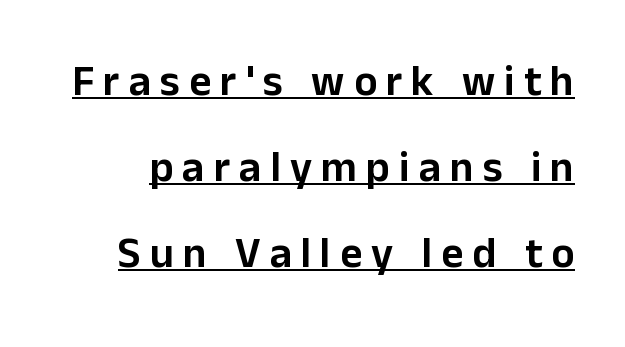
The image shows 43 px sans-serif type, upright; set loose line spacing (2.0x), unusually wide letter spacing (+0.21 em), underlined; low stroke contrast and a medium x-height.
